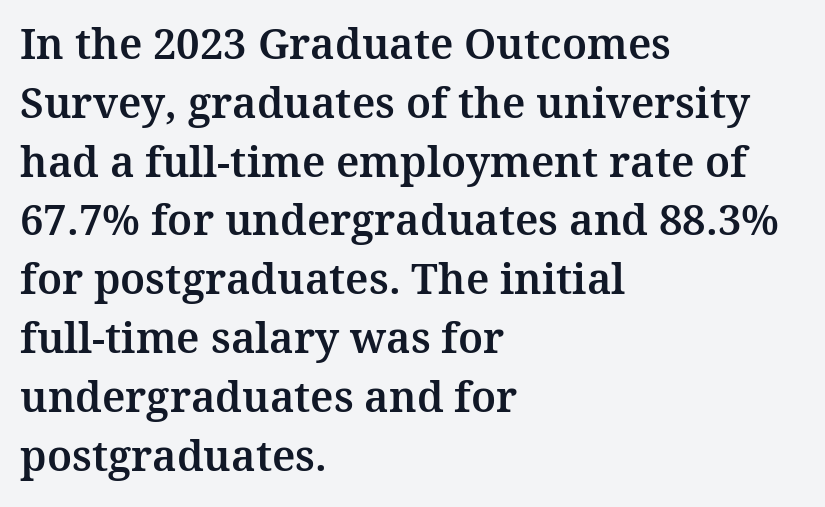
{"serif": "yes", "italic": "no", "width": "normal", "stroke_contrast": "medium", "x_height": "medium", "monospaced": "no", "underline": "no", "align": "left", "line_spacing": "normal", "line_spacing_ratio": 1.4, "letter_spacing": "normal", "letter_spacing_em": 0.0, "glyph_px": 42}
